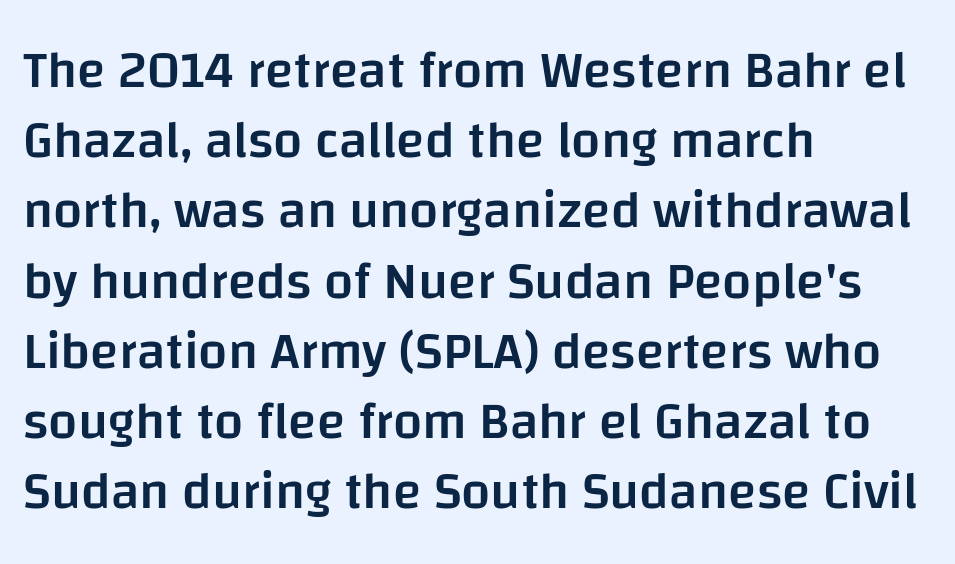
Q: Is the text bold? A: Semi-bold.
Q: Is the text italic (slanted)? A: No, it is upright.
Q: Is the typeface a serif or a sans-serif typeface? A: Sans-serif.
Q: Is the text underlined? A: No.
Q: How is the paragraph aligned? A: Left-aligned.
Q: Is the spacing between letters normal or unusually wide? A: Normal.
Q: Is the spacing between lines tight, normal or loose? A: Normal.
Q: Width (condensed, normal, or wide)? A: Normal.
Q: Stroke contrast? A: Low.
Q: x-height? A: Large.
Q: Monospaced? A: No.
